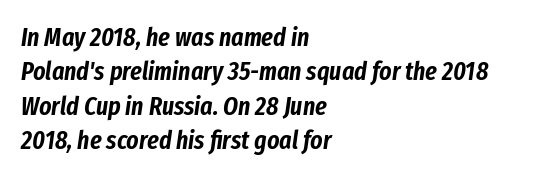
The image shows 26 px text type, italic (leaning right); set left-aligned, normal line spacing (1.32x), normal letter spacing, not underlined.
